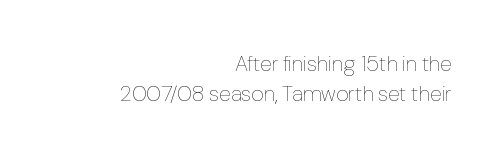
The image shows 22 px text type, upright; set right-aligned, normal line spacing (1.37x), normal letter spacing, not underlined.
